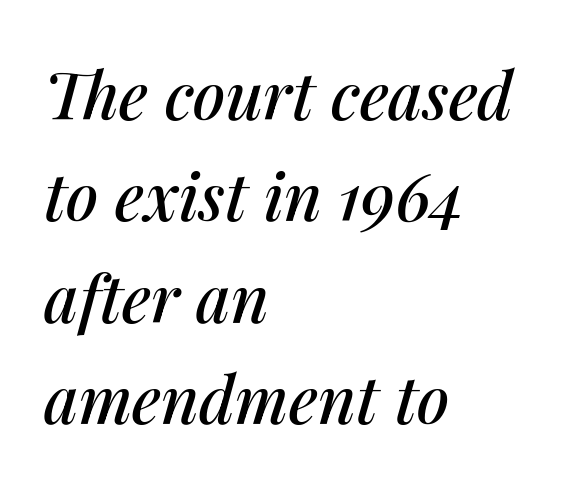
Q: Is the text italic (slanted)? A: Yes, it leans right by about 14 degrees.
Q: Is the text underlined? A: No.
Q: How is the paragraph aligned? A: Left-aligned.
Q: Is the spacing between letters normal or unusually wide? A: Normal.
Q: Is the spacing between lines tight, normal or loose? A: Normal.
Q: Width (condensed, normal, or wide)? A: Normal.
Q: Stroke contrast? A: Medium.
Q: x-height? A: Medium.
Q: Monospaced? A: No.
